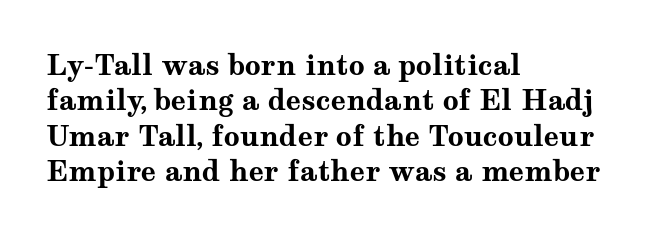
Q: Is the text bold? A: Yes.
Q: Is the text italic (slanted)? A: No, it is upright.
Q: Is the typeface a serif or a sans-serif typeface? A: Serif.
Q: Is the text underlined? A: No.
Q: How is the paragraph aligned? A: Left-aligned.
Q: Is the spacing between letters normal or unusually wide? A: Normal.
Q: Is the spacing between lines tight, normal or loose? A: Normal.
Q: Width (condensed, normal, or wide)? A: Wide.
Q: Stroke contrast? A: Medium.
Q: x-height? A: Medium.
Q: Monospaced? A: No.
